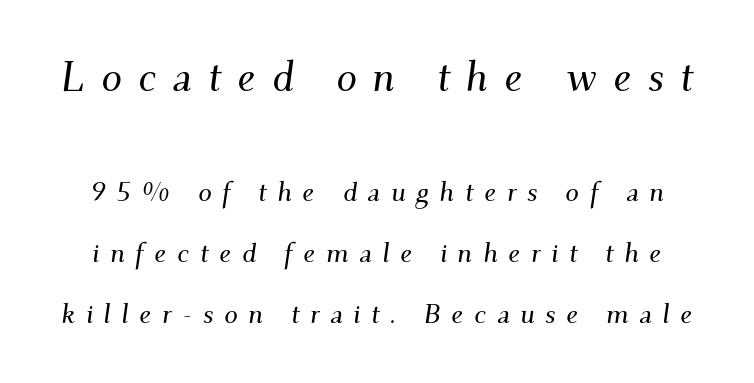
Q: Is the text italic (slanted)? A: Yes, it leans right by about 9 degrees.
Q: Is the typeface a serif or a sans-serif typeface? A: Serif.
Q: Is the text underlined? A: No.
Q: Is the spacing between letters normal or unusually wide? A: Unusually wide.
Q: Is the spacing between lines tight, normal or loose? A: Loose.
Q: Which block of text is set in a larger size, the first (top) or the second (bottom)? A: The first (top) one.
Q: Width (condensed, normal, or wide)? A: Normal.
Q: Stroke contrast? A: Medium.
Q: x-height? A: Small.
Q: Monospaced? A: No.
